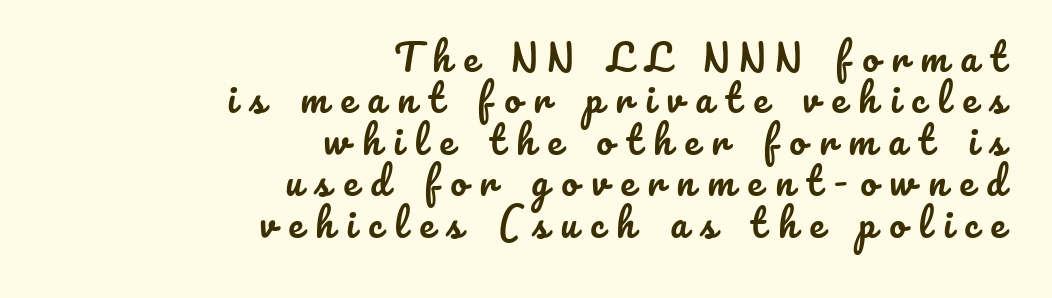
Q: Is the text italic (slanted)? A: Yes.
Q: Is the text underlined? A: No.
Q: How is the paragraph aligned? A: Right-aligned.
Q: Is the spacing between letters normal or unusually wide? A: Unusually wide.
Q: Is the spacing between lines tight, normal or loose? A: Tight.
Q: Width (condensed, normal, or wide)? A: Normal.
Q: Stroke contrast? A: Low.
Q: x-height? A: Small.
Q: Monospaced? A: No.
